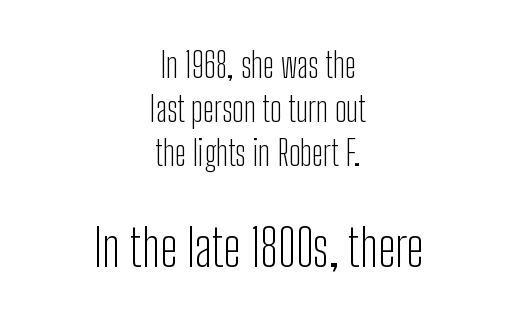
Q: Is the text bold? A: No.
Q: Is the text italic (slanted)? A: No, it is upright.
Q: Is the typeface a serif or a sans-serif typeface? A: Sans-serif.
Q: Is the text underlined? A: No.
Q: How is the paragraph aligned? A: Centered.
Q: Is the spacing between letters normal or unusually wide? A: Normal.
Q: Is the spacing between lines tight, normal or loose? A: Normal.
Q: Which block of text is set in a larger size, the first (top) or the second (bottom)? A: The second (bottom) one.
Q: Width (condensed, normal, or wide)? A: Condensed.
Q: Stroke contrast? A: Low.
Q: x-height? A: Medium.
Q: Monospaced? A: No.
